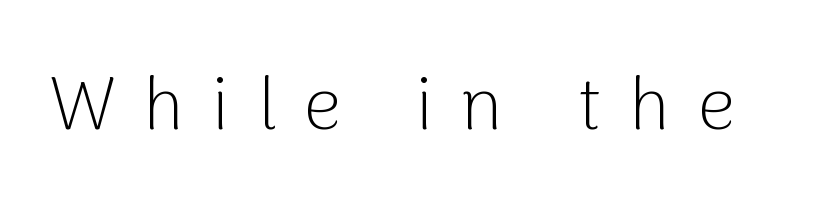
Q: Is the text bold? A: No.
Q: Is the text italic (slanted)? A: No, it is upright.
Q: Is the typeface a serif or a sans-serif typeface? A: Sans-serif.
Q: Is the text underlined? A: No.
Q: Is the spacing between letters normal or unusually wide? A: Unusually wide.
Q: Width (condensed, normal, or wide)? A: Normal.
Q: Stroke contrast? A: Low.
Q: x-height? A: Medium.
Q: Monospaced? A: No.
